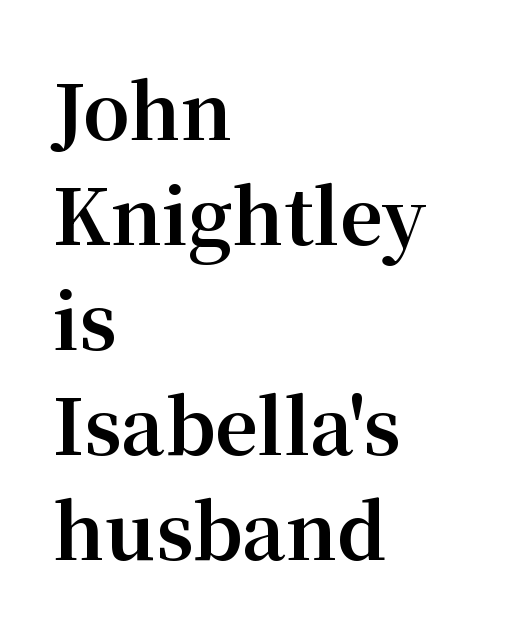
Proportional: the letters do not fall into vertical columns. A typesetter would call this zero additional tracking. Decoration check: the copy has no underline. Ordinary non-slanted type is in use. Compared with typical paragraphs, the rows here are spaced about the same.
